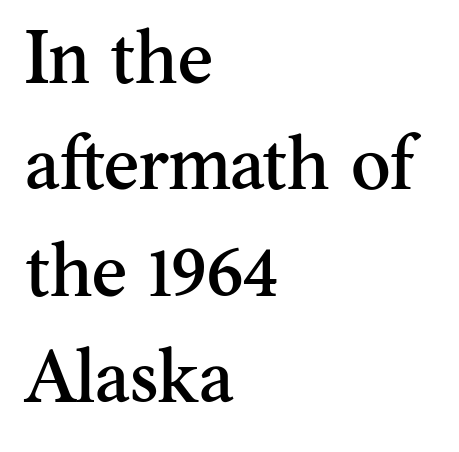
{"serif": "yes", "italic": "no", "width": "normal", "stroke_contrast": "medium", "x_height": "small", "monospaced": "no", "underline": "no", "align": "left", "line_spacing": "normal", "line_spacing_ratio": 1.42, "letter_spacing": "normal", "letter_spacing_em": 0.0, "glyph_px": 75}
